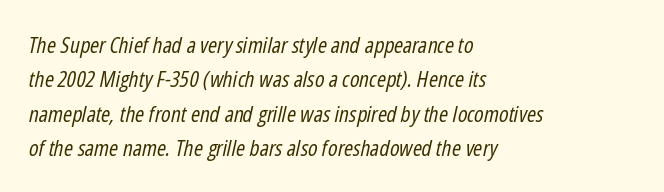
{"italic": "yes", "lean": "right", "slant_degrees": 12, "bold": "no", "underline": "no", "align": "left", "line_spacing": "normal", "line_spacing_ratio": 1.56, "letter_spacing": "normal", "letter_spacing_em": 0.0, "glyph_px": 22}
